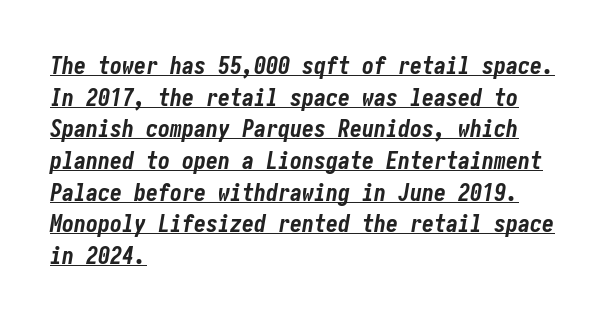
Q: Is the text bold? A: Yes.
Q: Is the text italic (slanted)? A: Yes, it leans right by about 10 degrees.
Q: Is the text underlined? A: Yes.
Q: How is the paragraph aligned? A: Left-aligned.
Q: Is the spacing between letters normal or unusually wide? A: Normal.
Q: Is the spacing between lines tight, normal or loose? A: Normal.
